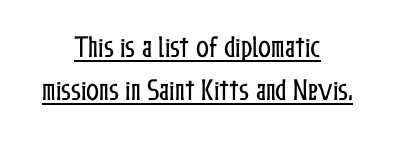
Posture: straight, roman, zero tilt. The paragraph shown floats in the horizontal middle. Does a line run under the words? Yes, clearly. Words appear dense and cohesive because spacing is normal.
